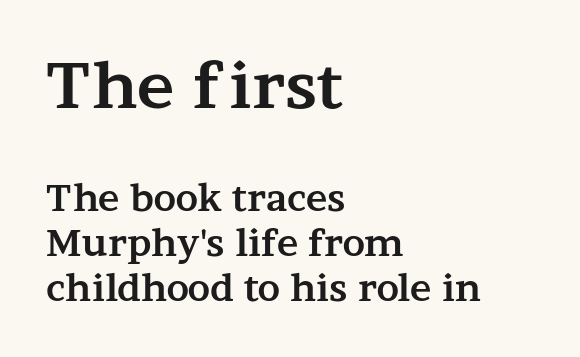
Q: Is the text bold? A: Yes.
Q: Is the text italic (slanted)? A: No, it is upright.
Q: Is the typeface a serif or a sans-serif typeface? A: Serif.
Q: Is the text underlined? A: No.
Q: How is the paragraph aligned? A: Left-aligned.
Q: Is the spacing between letters normal or unusually wide? A: Normal.
Q: Is the spacing between lines tight, normal or loose? A: Normal.
Q: Which block of text is set in a larger size, the first (top) or the second (bottom)? A: The first (top) one.
Q: Width (condensed, normal, or wide)? A: Wide.
Q: Stroke contrast? A: Medium.
Q: x-height? A: Medium.
Q: Monospaced? A: No.
